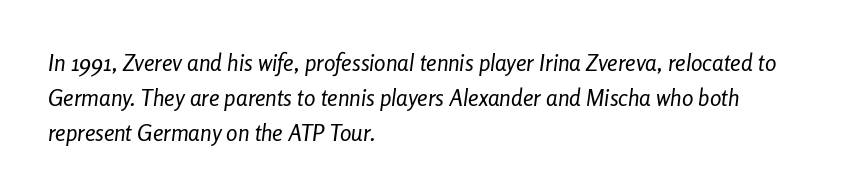
{"italic": "yes", "lean": "right", "slant_degrees": 8, "bold": "no", "underline": "no", "align": "left", "line_spacing": "normal", "line_spacing_ratio": 1.53, "letter_spacing": "normal", "letter_spacing_em": 0.0, "glyph_px": 23}
